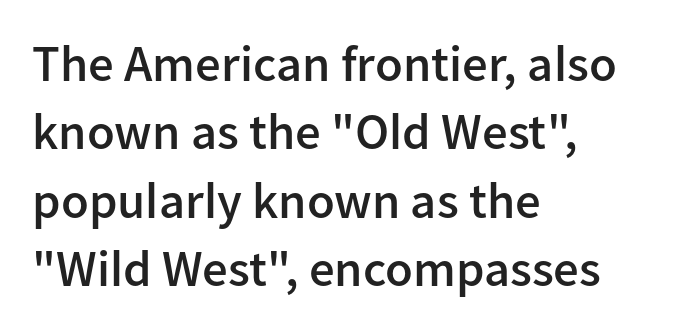
The image shows 51 px semibold sans-serif type, upright; set left-aligned, normal line spacing (1.34x), normal letter spacing, not underlined; low stroke contrast and a medium x-height.
